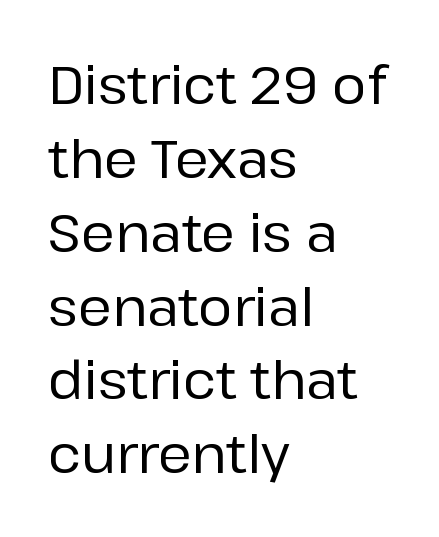
Regular leading. The string is rendered with underlining switched off. The passage shown is typed in a proportional face where columns would drift. Standard letterfit; no display-style spreading of the glyphs.
